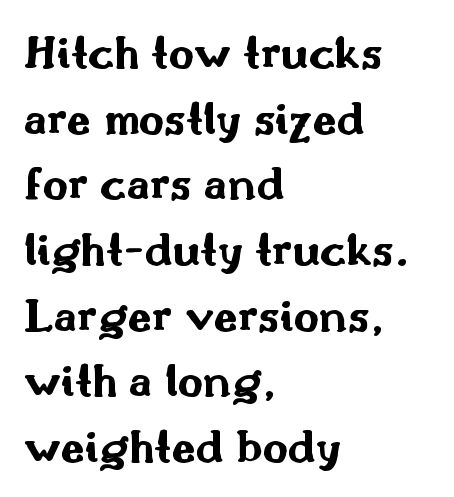
The image shows 49 px bold, wide sans-serif type, upright; set left-aligned, normal line spacing (1.34x), normal letter spacing, not underlined; medium stroke contrast and a small x-height.
